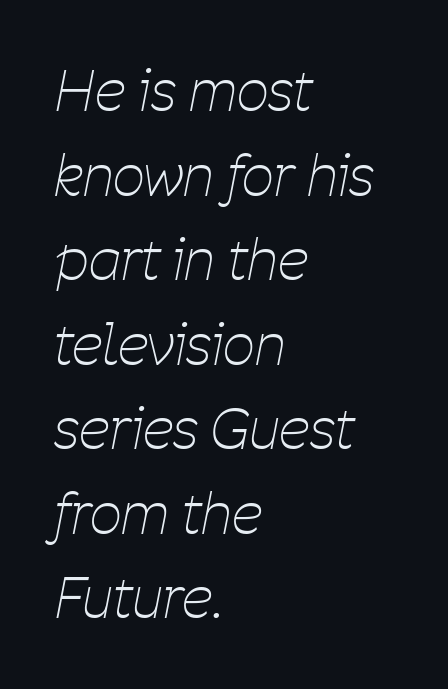
Q: Is the text bold? A: No.
Q: Is the text italic (slanted)? A: Yes, it leans right by about 11 degrees.
Q: Is the text underlined? A: No.
Q: How is the paragraph aligned? A: Left-aligned.
Q: Is the spacing between letters normal or unusually wide? A: Normal.
Q: Is the spacing between lines tight, normal or loose? A: Normal.
Q: Width (condensed, normal, or wide)? A: Condensed.
Q: Stroke contrast? A: Low.
Q: x-height? A: Medium.
Q: Monospaced? A: No.
